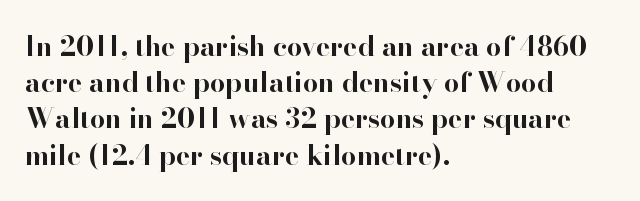
Q: Is the text bold? A: Yes.
Q: Is the text italic (slanted)? A: No, it is upright.
Q: Is the text underlined? A: No.
Q: How is the paragraph aligned? A: Left-aligned.
Q: Is the spacing between letters normal or unusually wide? A: Normal.
Q: Is the spacing between lines tight, normal or loose? A: Normal.
